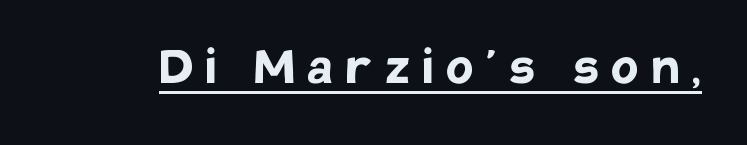
{"serif": "no", "italic": "no", "bold": "yes", "weight": "semibold", "width": "normal", "stroke_contrast": "low", "x_height": "large", "monospaced": "no", "underline": "yes", "letter_spacing": "wide", "letter_spacing_em": 0.21, "glyph_px": 62}
